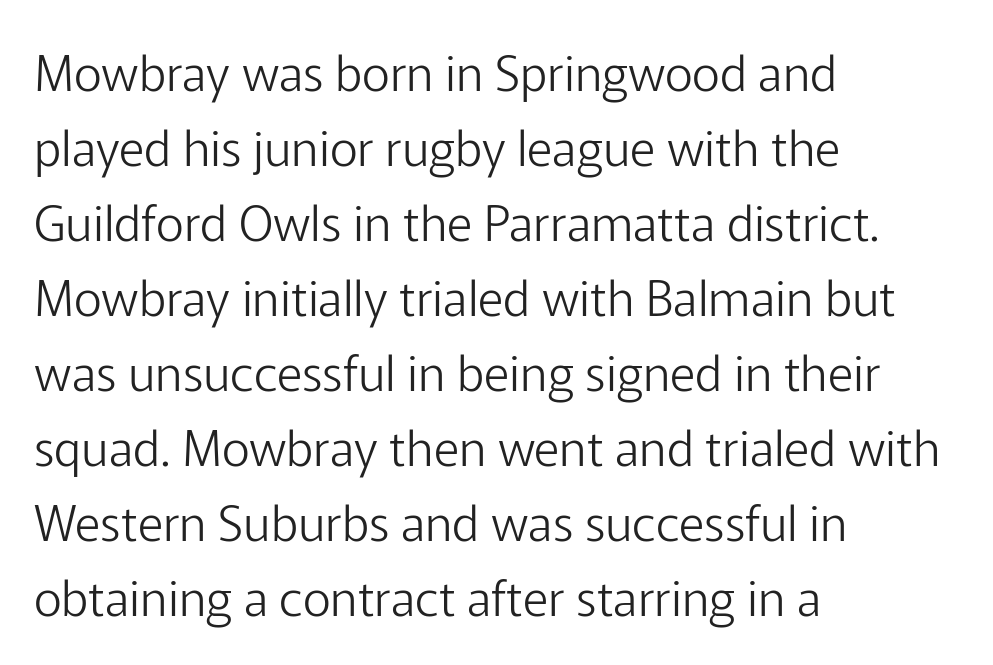
The image shows 49 px light sans-serif type, upright; set left-aligned, normal line spacing (1.53x), normal letter spacing, not underlined; low stroke contrast and a medium x-height.
